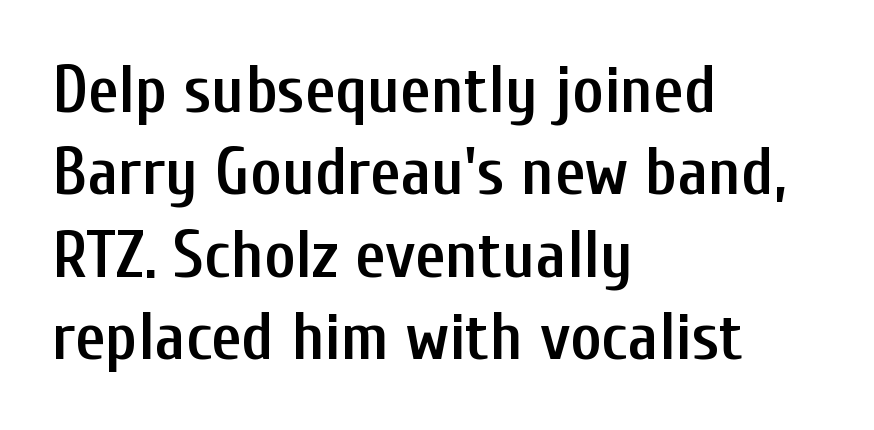
Q: Is the text bold? A: Semi-bold.
Q: Is the text italic (slanted)? A: No, it is upright.
Q: Is the typeface a serif or a sans-serif typeface? A: Sans-serif.
Q: Is the text underlined? A: No.
Q: How is the paragraph aligned? A: Left-aligned.
Q: Is the spacing between letters normal or unusually wide? A: Normal.
Q: Width (condensed, normal, or wide)? A: Condensed.
Q: Stroke contrast? A: Low.
Q: x-height? A: Medium.
Q: Monospaced? A: No.
